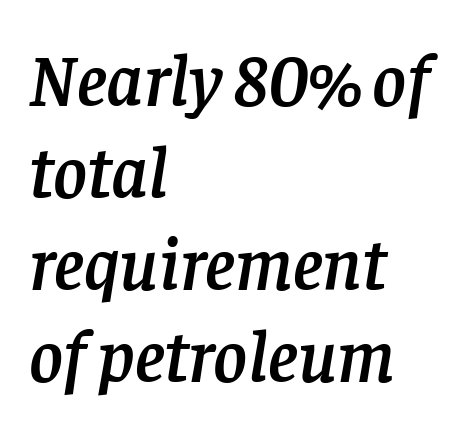
{"serif": "yes", "italic": "yes", "lean": "right", "slant_degrees": 8, "width": "normal", "stroke_contrast": "low", "x_height": "large", "monospaced": "no", "underline": "no", "align": "left", "line_spacing": "normal", "line_spacing_ratio": 1.26, "letter_spacing": "normal", "letter_spacing_em": 0.0, "glyph_px": 73}
